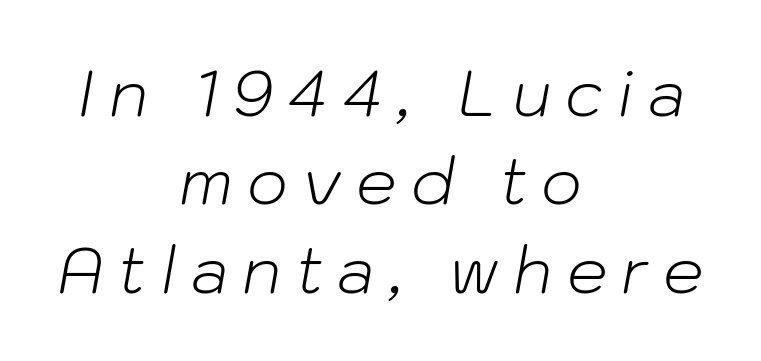
Q: Is the text bold? A: No.
Q: Is the text italic (slanted)? A: Yes, it leans right by about 10 degrees.
Q: Is the text underlined? A: No.
Q: How is the paragraph aligned? A: Centered.
Q: Is the spacing between letters normal or unusually wide? A: Unusually wide.
Q: Is the spacing between lines tight, normal or loose? A: Normal.
Q: Width (condensed, normal, or wide)? A: Normal.
Q: Stroke contrast? A: Low.
Q: x-height? A: Medium.
Q: Monospaced? A: No.
